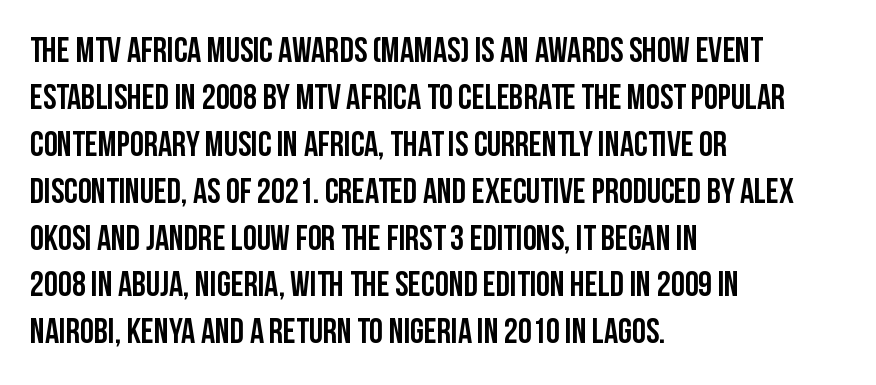
Q: Is the text italic (slanted)? A: No, it is upright.
Q: Is the typeface a serif or a sans-serif typeface? A: Sans-serif.
Q: Is the text underlined? A: No.
Q: How is the paragraph aligned? A: Left-aligned.
Q: Is the spacing between letters normal or unusually wide? A: Normal.
Q: Is the spacing between lines tight, normal or loose? A: Normal.
Q: Width (condensed, normal, or wide)? A: Condensed.
Q: Stroke contrast? A: Low.
Q: x-height? A: Large.
Q: Monospaced? A: No.
